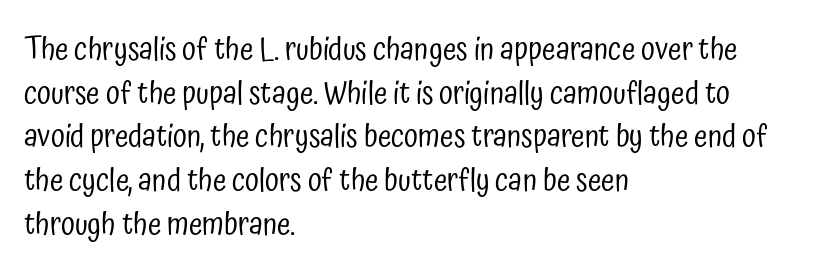
The image shows 31 px regular-weight, condensed sans-serif type, upright; set left-aligned, normal line spacing (1.41x), normal letter spacing, not underlined; low stroke contrast and a medium x-height.
